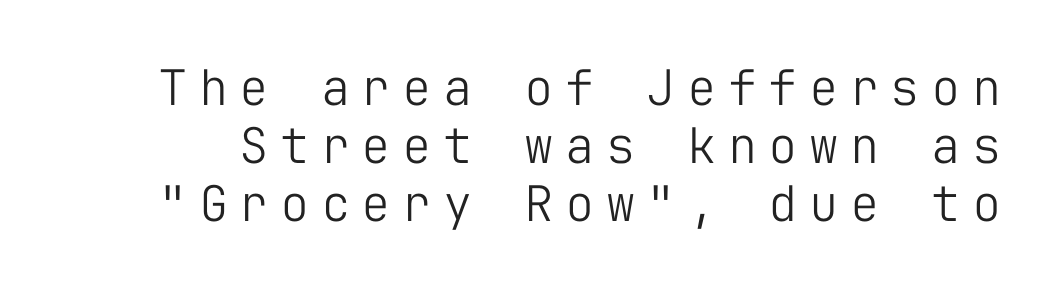
Q: Is the text bold? A: No.
Q: Is the text italic (slanted)? A: No, it is upright.
Q: Is the typeface a serif or a sans-serif typeface? A: Sans-serif.
Q: Is the text underlined? A: No.
Q: Is the spacing between letters normal or unusually wide? A: Unusually wide.
Q: Width (condensed, normal, or wide)? A: Normal.
Q: Stroke contrast? A: Low.
Q: x-height? A: Medium.
Q: Monospaced? A: Yes.
